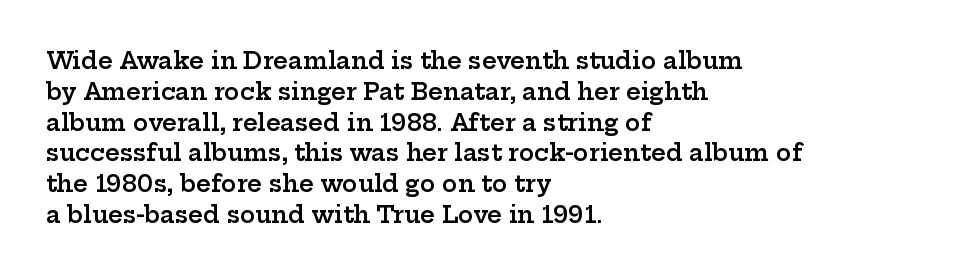
Whoever set this chose a conventional vertical rhythm. There is no visible air inserted between adjacent glyphs. Where is the straight margin? On the left. Type without underlining. The specimen reads as upright at a glance. The typesetting leans somewhat heavy: a semibold.
